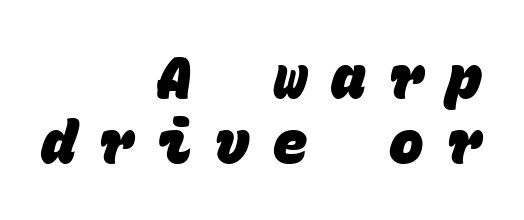
Q: Is the text bold? A: Yes.
Q: Is the typeface a serif or a sans-serif typeface? A: Sans-serif.
Q: Is the text underlined? A: No.
Q: How is the paragraph aligned? A: Right-aligned.
Q: Is the spacing between letters normal or unusually wide? A: Unusually wide.
Q: Is the spacing between lines tight, normal or loose? A: Tight.
Q: Width (condensed, normal, or wide)? A: Normal.
Q: Stroke contrast? A: Low.
Q: x-height? A: Large.
Q: Monospaced? A: Yes.
